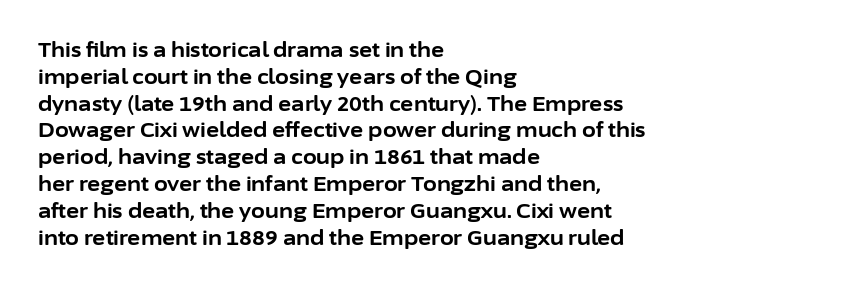
It's the straight-up-and-down kind of type. The letters sit at their default tracking, neither squeezed nor spread. Line starts are locked; line ends wander. This is heavy type, rendered in bold. Baseline-to-baseline distance is the conventional proportion of letter height.
